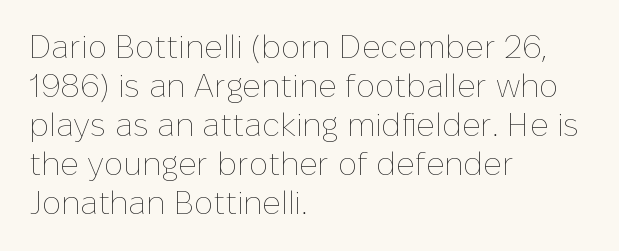
The image shows 32 px thin type, upright; set left-aligned, line spacing 1.22x, normal letter spacing, not underlined; low stroke contrast and a medium x-height.
